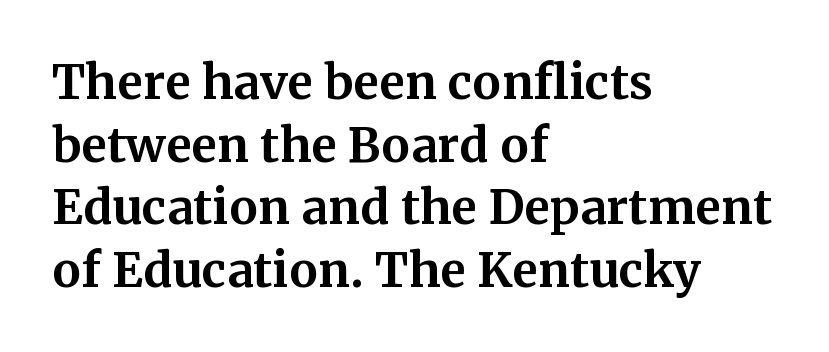
The image shows 47 px bold serif type, upright; set left-aligned, normal line spacing (1.33x), normal letter spacing, not underlined; medium stroke contrast and a medium x-height.
